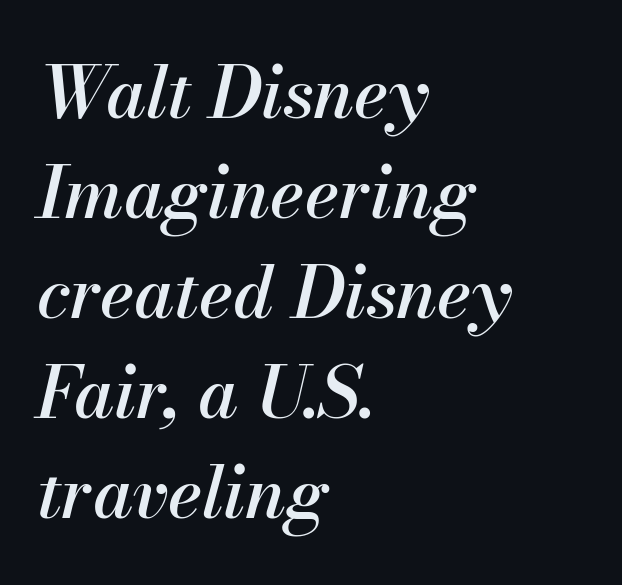
No word sits above an underline. Note the varied advance widths — an 'i' is clearly narrower than an 'm'. Does the leading feel generous? No, just average. In terms of letterspacing, this is plain default setting. The text carries the slant typical of an italic or oblique font. Horizontal alignment here is leftward, the default for most running prose.
